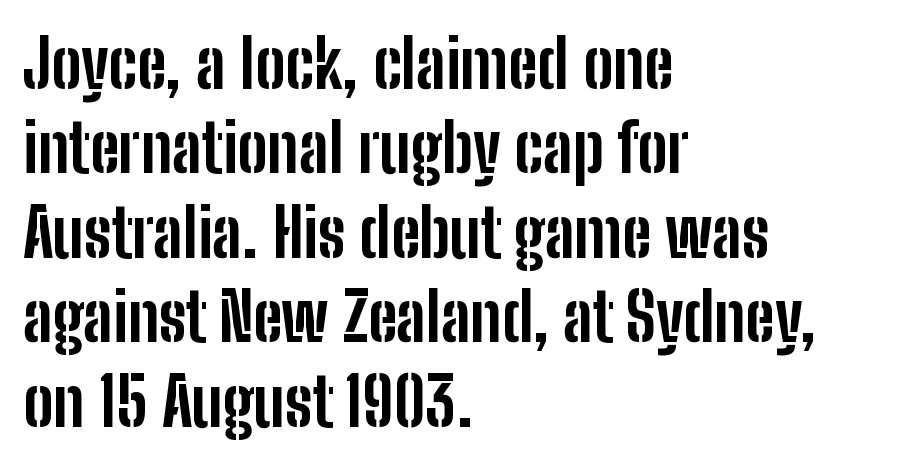
{"serif": "no", "italic": "no", "bold": "yes", "weight": "bold", "width": "condensed", "stroke_contrast": "low", "x_height": "medium", "monospaced": "no", "underline": "no", "align": "left", "line_spacing": "normal", "line_spacing_ratio": 1.26, "letter_spacing": "normal", "letter_spacing_em": 0.0, "glyph_px": 67}
